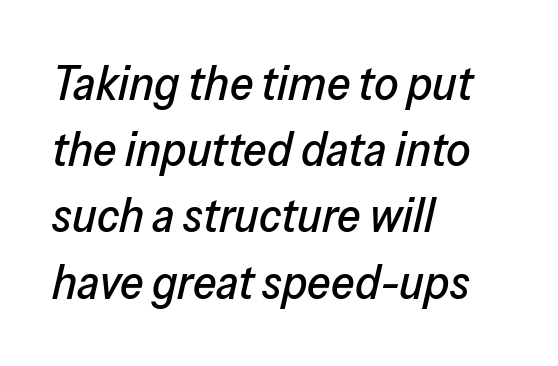
The image shows 48 px text type, italic (leaning right); set left-aligned, normal line spacing (1.38x), normal letter spacing, not underlined; low stroke contrast and a medium x-height.
